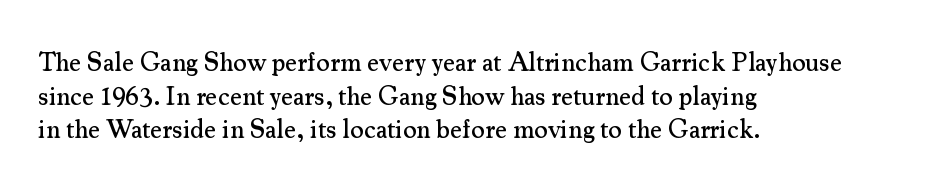
The image shows 26 px text type, upright; set left-aligned, normal line spacing (1.29x), normal letter spacing, not underlined.
